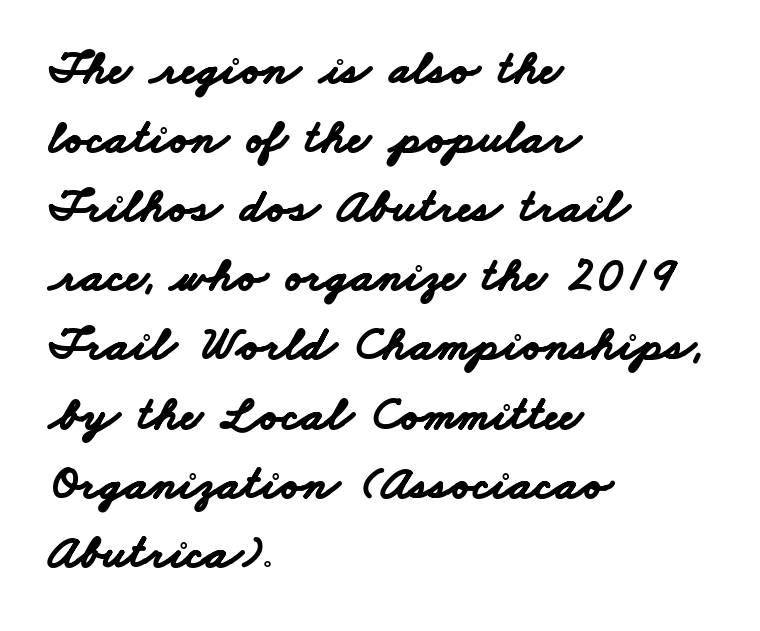
Q: Is the text bold? A: Yes.
Q: Is the typeface a serif or a sans-serif typeface? A: Sans-serif.
Q: Is the text underlined? A: No.
Q: How is the paragraph aligned? A: Left-aligned.
Q: Is the spacing between letters normal or unusually wide? A: Normal.
Q: Is the spacing between lines tight, normal or loose? A: Normal.
Q: Width (condensed, normal, or wide)? A: Wide.
Q: Stroke contrast? A: Low.
Q: x-height? A: Small.
Q: Monospaced? A: No.
